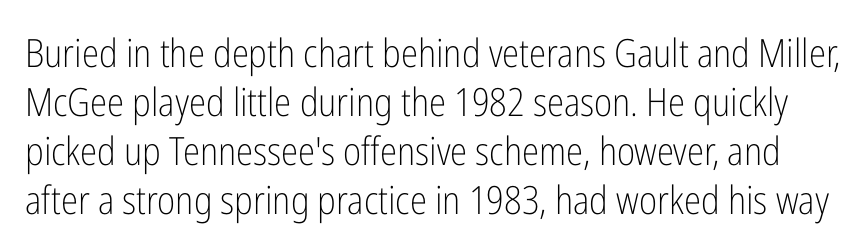
Italic: no, the glyphs are upright roman. Nothing unusual about the tracking: characters are spaced as the font intends. Quick note: underline off. This block has exactly the height ordinary leading produces. Does the type have serifs? No, each stem ends abruptly.
